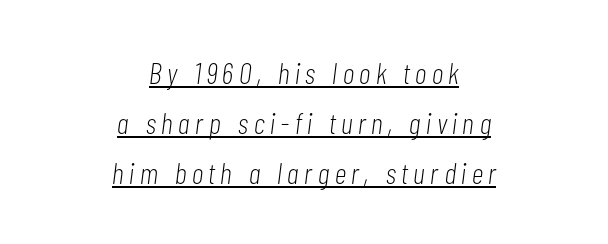
Varying glyph widths throughout — classic text-font behaviour. In terms of posture, this sample is oblique. The face looks like a standard text weight, possibly lighter. Compared with a flush-left layout, this one balances lines on the center instead. A continuous stroke trails under the words, as in a hyperlink. The vertical gap from one line to the next is medium.
